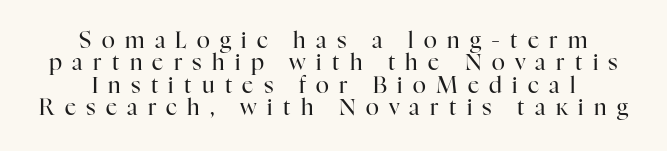
Think standard paragraph weight, or any step lighter than that. Designer's note — italics off, roman on. Inter-character spacing is expanded well beyond the font's built-in metrics. In terms of leading, this rendering errs on the cramped side.
